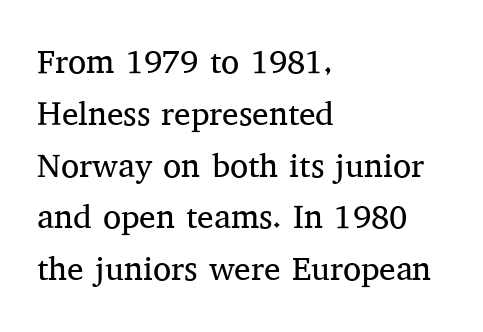
The image shows 33 px regular-weight serif type, upright; set left-aligned, normal line spacing (1.57x), normal letter spacing, not underlined; medium stroke contrast and a medium x-height.
